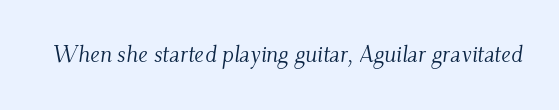
The image shows 23 px text type, italic (leaning right); set normal letter spacing, not underlined.
